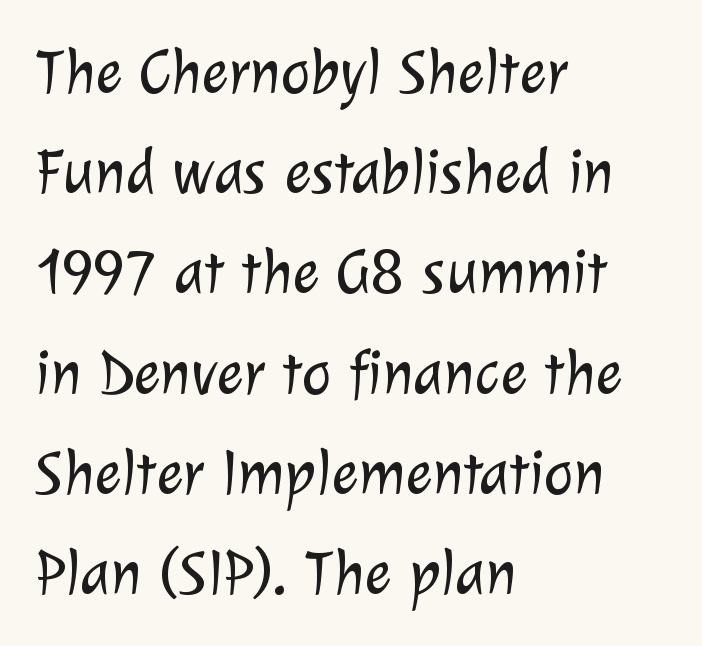
The image shows 63 px light sans-serif type; set left-aligned, normal line spacing (1.59x), normal letter spacing, not underlined; low stroke contrast and a medium x-height.
